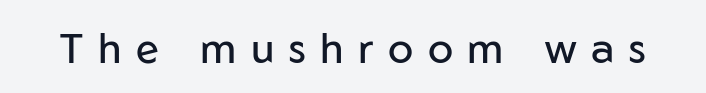
{"serif": "no", "italic": "no", "bold": "no", "weight": "regular", "width": "normal", "stroke_contrast": "low", "x_height": "medium", "monospaced": "no", "underline": "no", "letter_spacing": "wide", "letter_spacing_em": 0.35, "glyph_px": 42}
